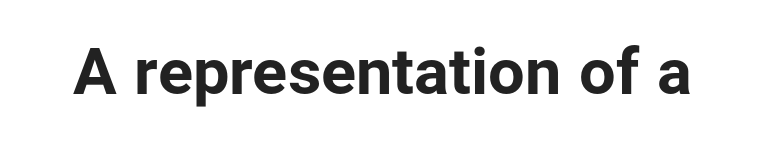
Q: Is the text bold? A: Yes.
Q: Is the text italic (slanted)? A: No, it is upright.
Q: Is the typeface a serif or a sans-serif typeface? A: Sans-serif.
Q: Is the text underlined? A: No.
Q: Is the spacing between letters normal or unusually wide? A: Normal.
Q: Width (condensed, normal, or wide)? A: Normal.
Q: Stroke contrast? A: Low.
Q: x-height? A: Medium.
Q: Monospaced? A: No.
